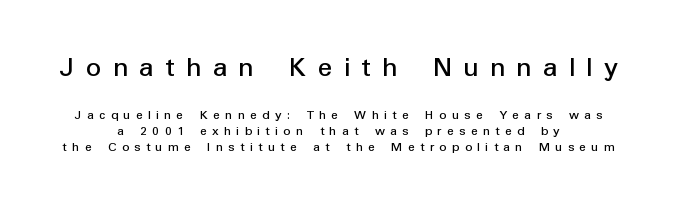
The rendering inserts visible extra space after every character. Descenders are the only things crossing below the line. Letterform terminals end flat and unadorned throughout the passage. Character widths vary here, with narrow letters taking less room than wide ones. The letters in the upper block stand taller than those in the block below.
